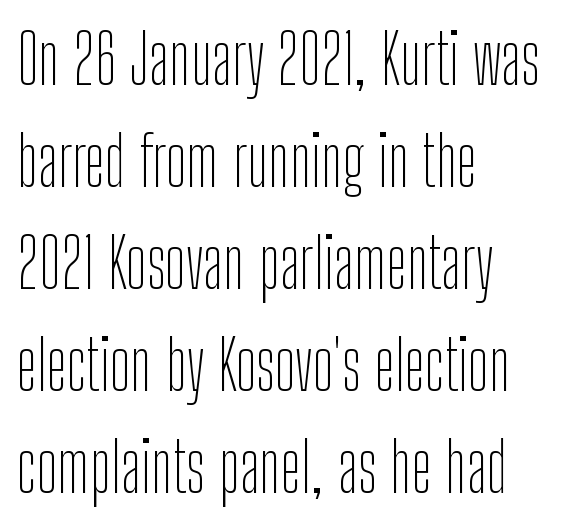
{"serif": "no", "italic": "no", "bold": "no", "weight": "thin", "width": "condensed", "stroke_contrast": "low", "x_height": "medium", "monospaced": "no", "underline": "no", "align": "left", "line_spacing": "normal", "line_spacing_ratio": 1.48, "letter_spacing": "normal", "letter_spacing_em": 0.0, "glyph_px": 69}
